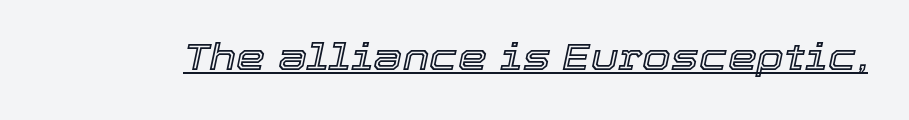
Spacing between characters is what you'd get straight out of the box. Looking at the ascenders, they clearly lean. These lines are rendered in a variable-pitch font. Somebody hit Ctrl+U on this one — the words are underlined.
